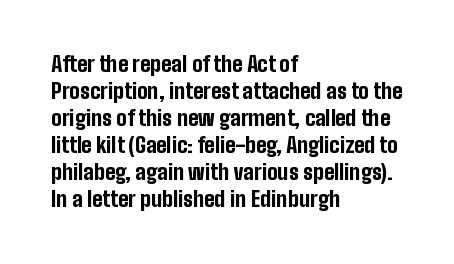
{"italic": "no", "bold": "yes", "underline": "no", "align": "left", "line_spacing": "normal", "line_spacing_ratio": 1.29, "letter_spacing": "normal", "letter_spacing_em": 0.0, "glyph_px": 21}
